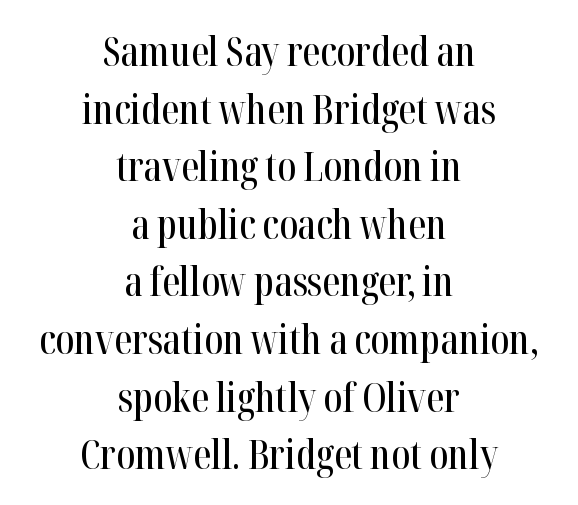
Q: Is the text italic (slanted)? A: No, it is upright.
Q: Is the typeface a serif or a sans-serif typeface? A: Serif.
Q: Is the text underlined? A: No.
Q: How is the paragraph aligned? A: Centered.
Q: Is the spacing between letters normal or unusually wide? A: Normal.
Q: Is the spacing between lines tight, normal or loose? A: Normal.
Q: Width (condensed, normal, or wide)? A: Condensed.
Q: Stroke contrast? A: High.
Q: x-height? A: Medium.
Q: Monospaced? A: No.
